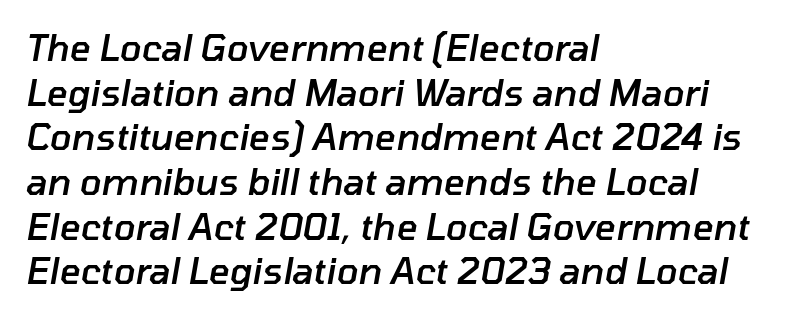
{"italic": "yes", "lean": "right", "slant_degrees": 10, "bold": "semi", "weight": "semibold", "width": "normal", "stroke_contrast": "low", "x_height": "medium", "monospaced": "no", "underline": "no", "align": "left", "line_spacing_ratio": 1.24, "letter_spacing": "normal", "letter_spacing_em": 0.0, "glyph_px": 36}
